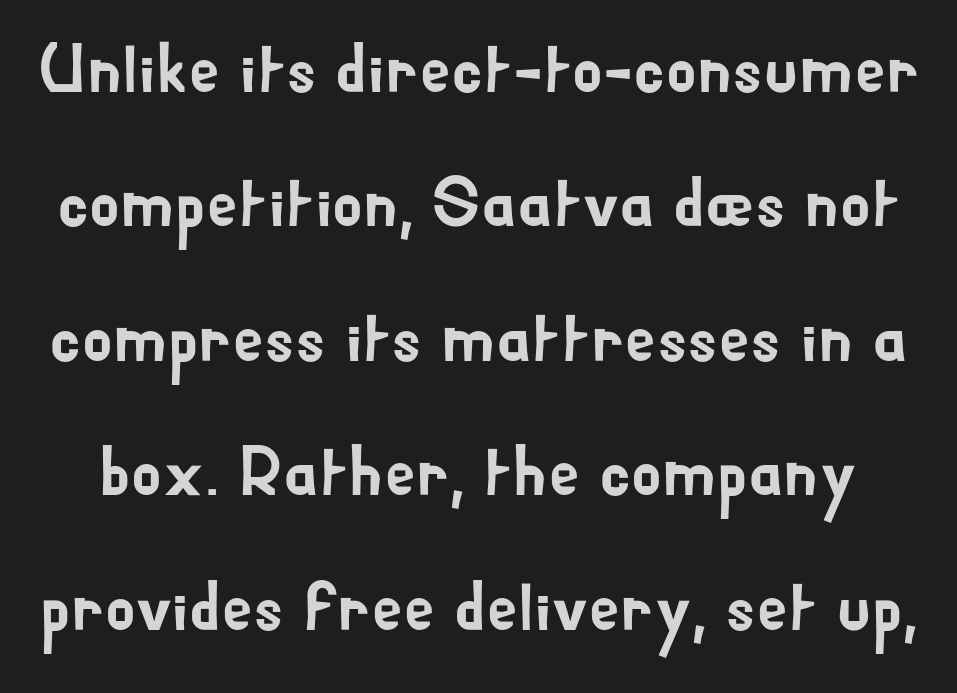
The image shows 70 px sans-serif type, upright; set loose line spacing (1.92x), normal letter spacing, not underlined; low stroke contrast and a small x-height.
